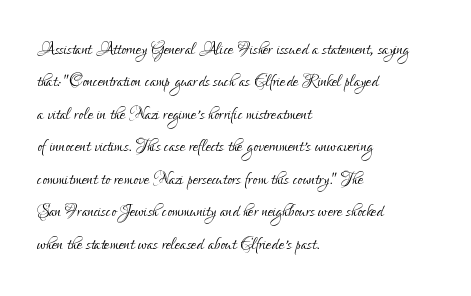
{"bold": "no", "underline": "no", "align": "left", "line_spacing": "normal", "line_spacing_ratio": 1.41, "letter_spacing": "normal", "letter_spacing_em": 0.0, "glyph_px": 23}
